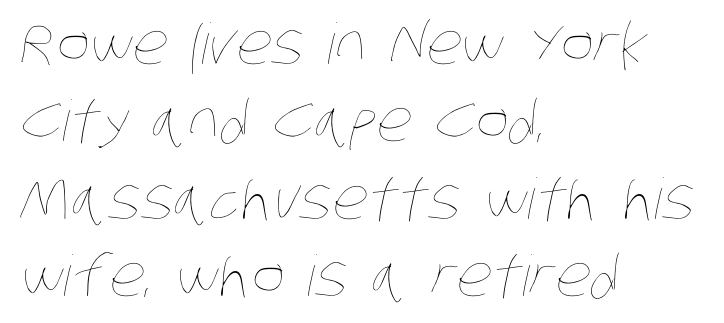
Which margin do the lines hug? The left one — the right edge is uneven. No extra tracking has been applied to these lines. Is the type heavy? It reads as light-to-regular instead. The letters advance in unequal steps, a hallmark of proportional type. One glance says typical: line gaps are just what's usual.
